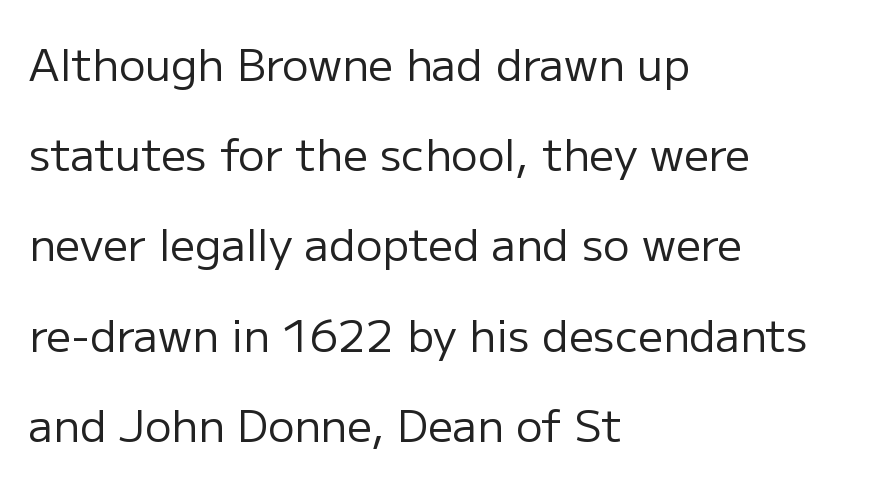
No word sits above an underline. The paragraph has a hard left edge and a soft right edge. The glyphs in this specimen are sans serif. The typography opts for an upright posture over an oblique one.
